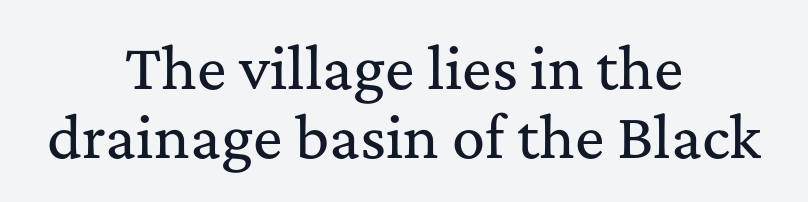
{"serif": "yes", "italic": "no", "width": "normal", "stroke_contrast": "medium", "x_height": "medium", "monospaced": "no", "underline": "no", "align": "center", "line_spacing": "normal", "line_spacing_ratio": 1.26, "letter_spacing": "normal", "letter_spacing_em": 0.0, "glyph_px": 55}
